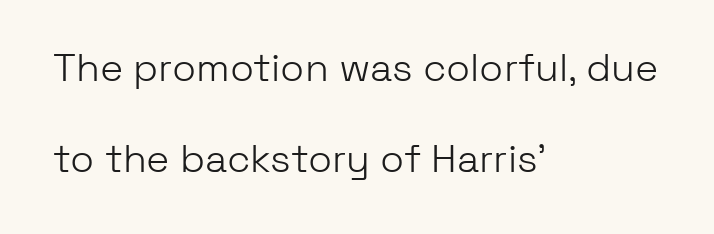
Q: Is the text bold? A: No.
Q: Is the text italic (slanted)? A: No, it is upright.
Q: Is the typeface a serif or a sans-serif typeface? A: Sans-serif.
Q: Is the text underlined? A: No.
Q: How is the paragraph aligned? A: Left-aligned.
Q: Is the spacing between letters normal or unusually wide? A: Normal.
Q: Is the spacing between lines tight, normal or loose? A: Loose.
Q: Width (condensed, normal, or wide)? A: Normal.
Q: Stroke contrast? A: Low.
Q: x-height? A: Medium.
Q: Monospaced? A: No.
